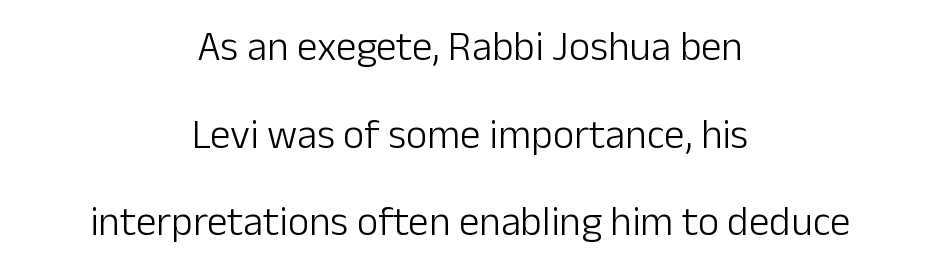
Q: Is the text bold? A: No.
Q: Is the text italic (slanted)? A: No, it is upright.
Q: Is the typeface a serif or a sans-serif typeface? A: Sans-serif.
Q: Is the text underlined? A: No.
Q: How is the paragraph aligned? A: Centered.
Q: Is the spacing between letters normal or unusually wide? A: Normal.
Q: Is the spacing between lines tight, normal or loose? A: Loose.
Q: Width (condensed, normal, or wide)? A: Normal.
Q: Stroke contrast? A: Low.
Q: x-height? A: Medium.
Q: Monospaced? A: No.
